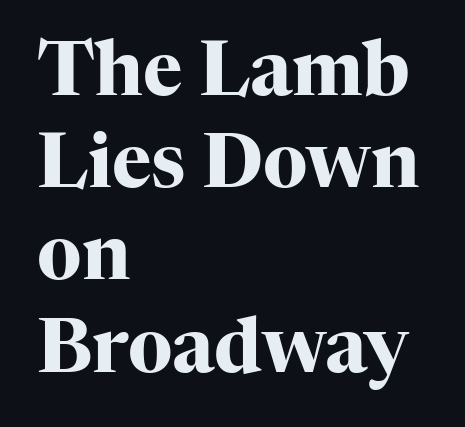
Does the weight exceed regular? Yes, all the way to bold. Casual observation: everything's shoved over to the left. Honestly, there is no underline to notice here at all. The gaps between neighbouring characters are ordinary and unremarkable. Check where the strokes stop: tiny serifs finish them off. This is the regular roman posture of the typeface.
